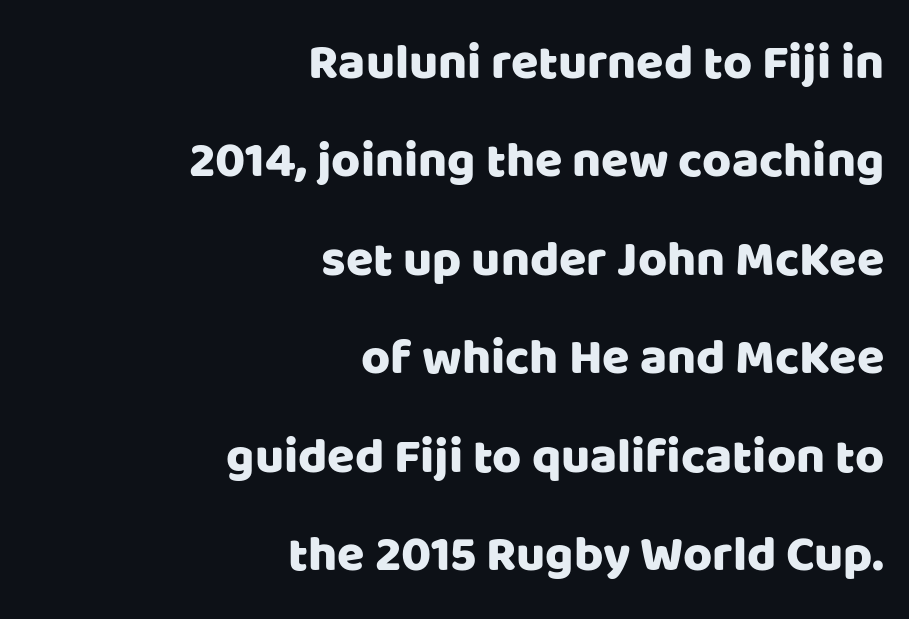
The image shows 50 px sans-serif type, upright; set right-aligned, loose line spacing (1.97x), normal letter spacing, not underlined; low stroke contrast and a large x-height.
